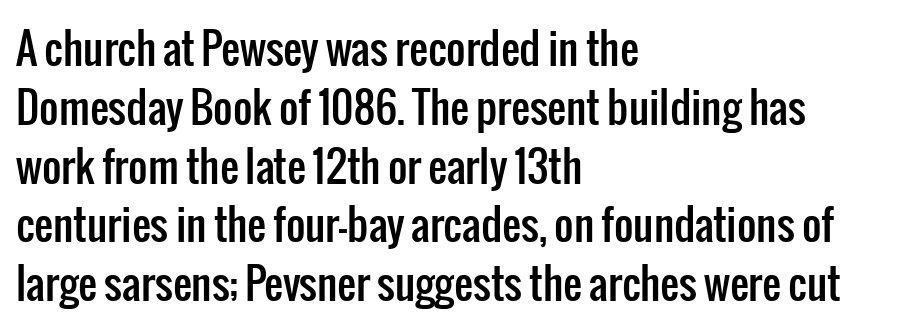
The image shows 42 px condensed sans-serif type, upright; set left-aligned, normal line spacing (1.4x), normal letter spacing, not underlined; low stroke contrast and a medium x-height.
